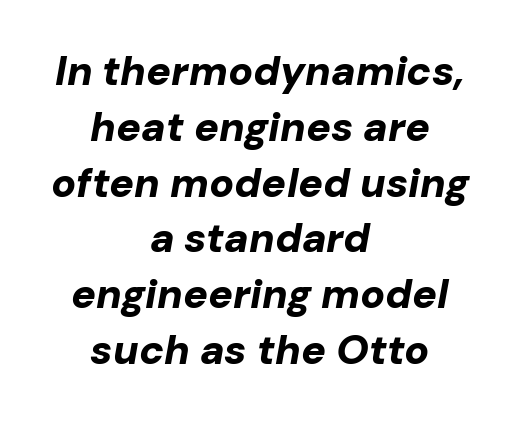
Q: Is the text bold? A: Yes.
Q: Is the text italic (slanted)? A: Yes, it leans right by about 10 degrees.
Q: Is the text underlined? A: No.
Q: How is the paragraph aligned? A: Centered.
Q: Is the spacing between letters normal or unusually wide? A: Normal.
Q: Is the spacing between lines tight, normal or loose? A: Normal.
Q: Width (condensed, normal, or wide)? A: Normal.
Q: Stroke contrast? A: Low.
Q: x-height? A: Medium.
Q: Monospaced? A: No.
